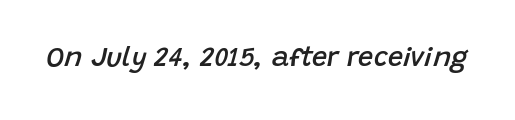
This is the in-between weight designers call semibold or demi. Descenders are the only things crossing below the line. When letters slant like this, we call the style italic. There is no visible air inserted between adjacent glyphs.
